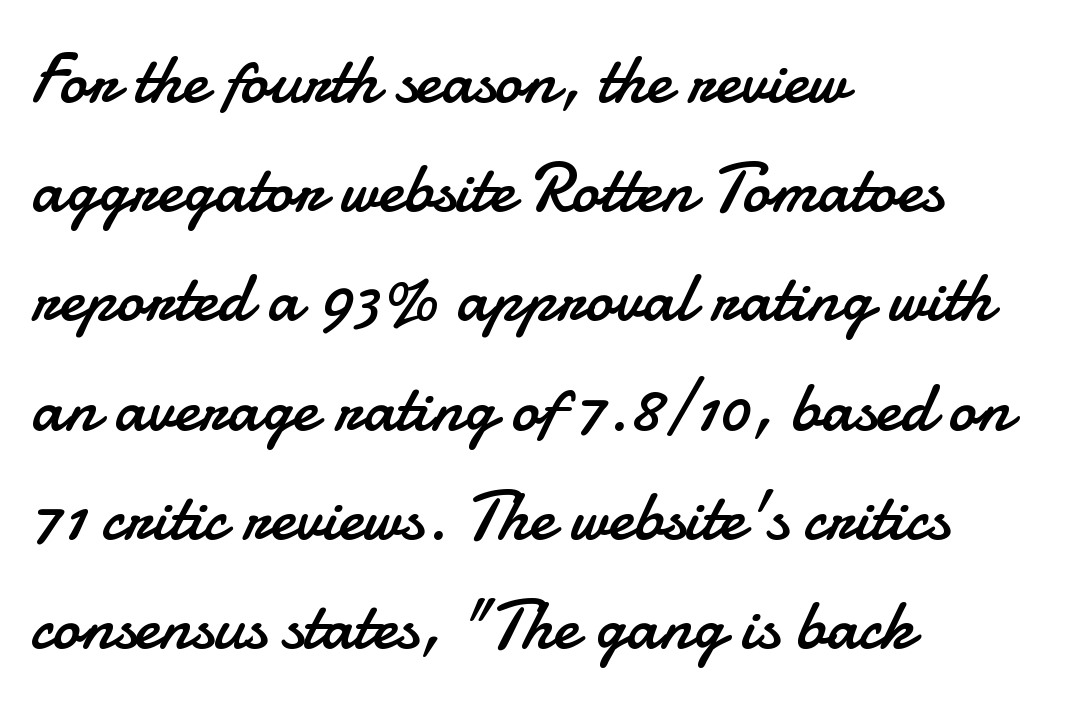
The image shows 70 px regular-weight sans-serif type; set left-aligned, normal line spacing (1.56x), normal letter spacing, not underlined; low stroke contrast and a small x-height.
